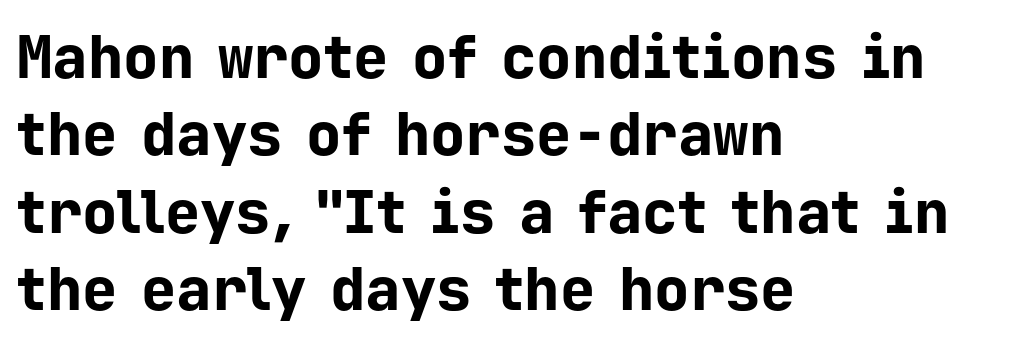
{"serif": "no", "italic": "no", "bold": "yes", "weight": "bold", "width": "normal", "stroke_contrast": "low", "x_height": "medium", "monospaced": "yes", "underline": "no", "align": "left", "line_spacing": "normal", "line_spacing_ratio": 1.31, "letter_spacing": "normal", "letter_spacing_em": 0.0, "glyph_px": 59}
